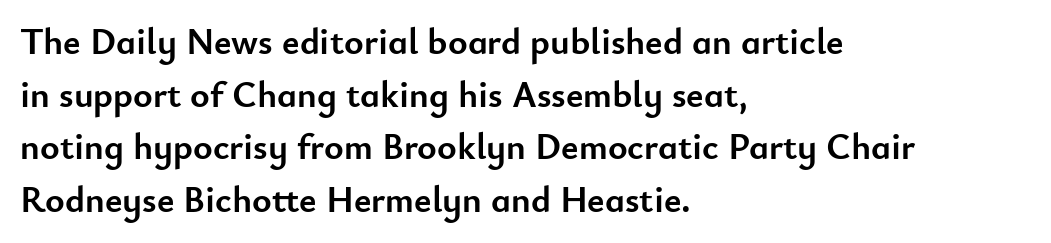
The image shows 37 px semibold sans-serif type, upright; set left-aligned, normal line spacing (1.42x), normal letter spacing, not underlined; low stroke contrast and a small x-height.
